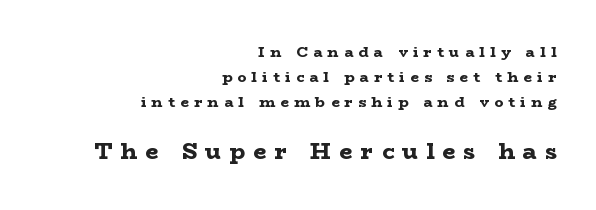
This is the regular roman posture of the typeface. Here the second block reads like a headline and the first like body copy. Honestly, the row spacing looks completely unremarkable. Layout note: lines flush right. The zone under the glyphs is completely vacant. Tracking here is generous; glyphs stand well apart from one another.
